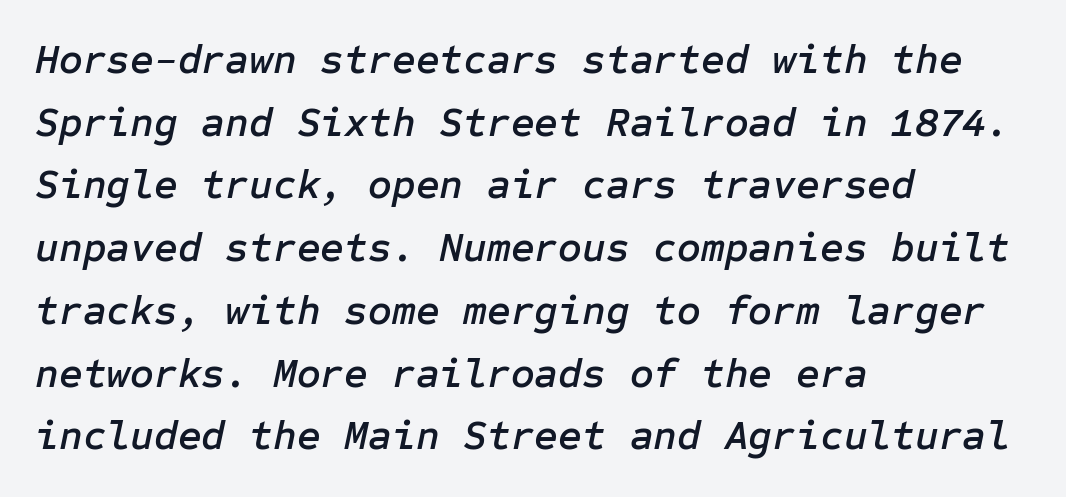
The image shows 41 px text type, italic (leaning right); set left-aligned, normal line spacing (1.53x), normal letter spacing, not underlined; low stroke contrast and a medium x-height.
